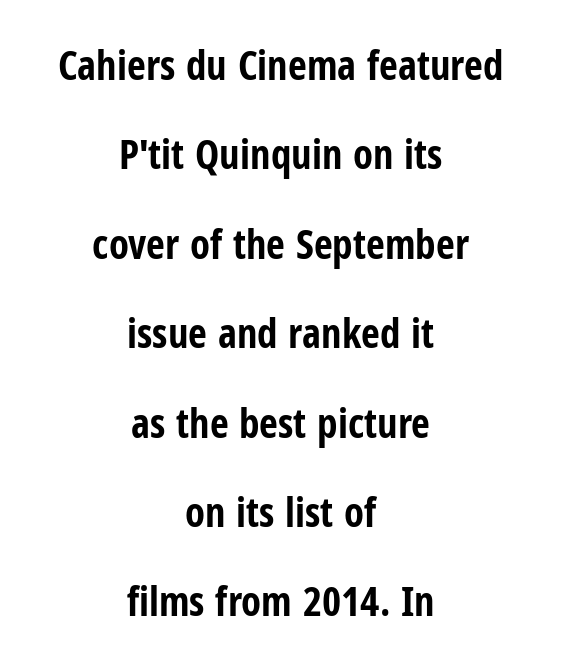
This block would shrink considerably if given ordinary leading; it's expanded now. The font is running at its bold setting. The passage shown is typed in a proportional face where columns would drift. The axis of the letterforms is exactly vertical. Horizontally, the lines are justified to the midpoint only.
